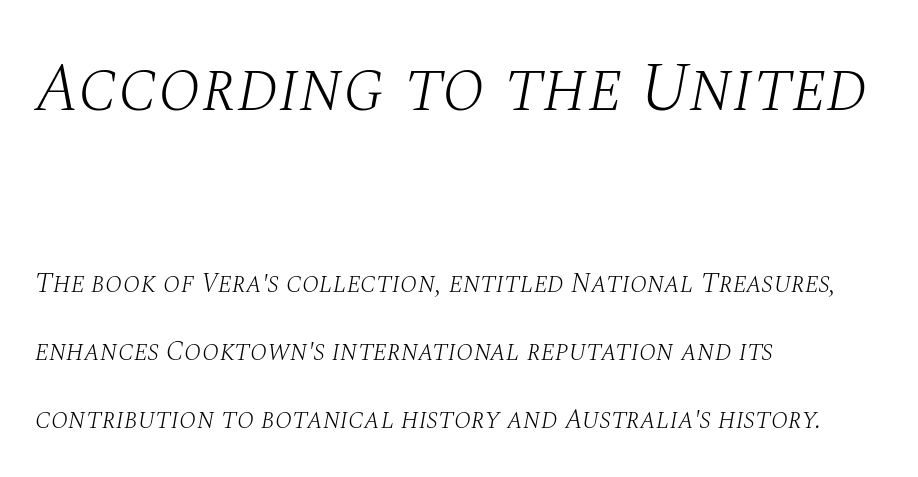
The image shows 70 px light serif type, italic (leaning right); set left-aligned, loose line spacing (2.44x), normal letter spacing, not underlined; the first (top) block is 2.5x larger; medium stroke contrast and a large x-height.
